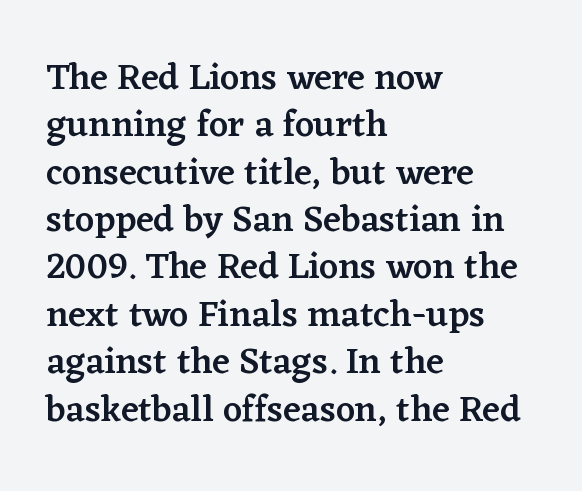
{"serif": "yes", "italic": "no", "bold": "semi", "weight": "semibold", "width": "normal", "stroke_contrast": "low", "x_height": "medium", "monospaced": "no", "underline": "no", "align": "left", "line_spacing": "normal", "line_spacing_ratio": 1.28, "letter_spacing": "normal", "letter_spacing_em": 0.0, "glyph_px": 37}
